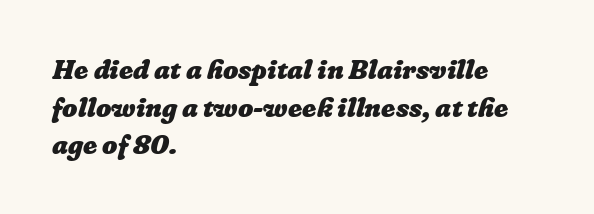
Q: Is the text bold? A: Yes.
Q: Is the text underlined? A: No.
Q: How is the paragraph aligned? A: Left-aligned.
Q: Is the spacing between letters normal or unusually wide? A: Normal.
Q: Is the spacing between lines tight, normal or loose? A: Normal.
